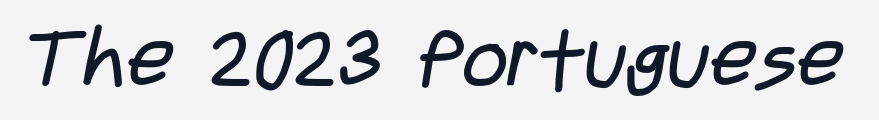
{"serif": "no", "bold": "no", "weight": "regular", "width": "condensed", "stroke_contrast": "low", "x_height": "large", "monospaced": "no", "underline": "no", "letter_spacing": "normal", "letter_spacing_em": 0.0, "glyph_px": 79}
